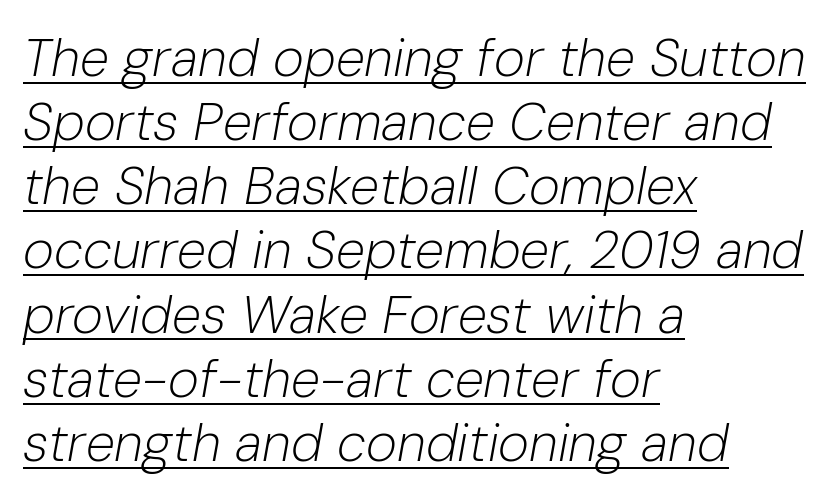
{"italic": "yes", "lean": "right", "slant_degrees": 10, "bold": "no", "weight": "light", "width": "normal", "stroke_contrast": "low", "x_height": "medium", "monospaced": "no", "underline": "yes", "align": "left", "line_spacing_ratio": 1.21, "letter_spacing": "normal", "letter_spacing_em": 0.0, "glyph_px": 53}
